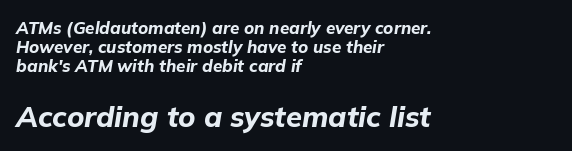
Q: Is the text bold? A: Yes.
Q: Is the text italic (slanted)? A: Yes, it leans right by about 9 degrees.
Q: Is the text underlined? A: No.
Q: How is the paragraph aligned? A: Left-aligned.
Q: Is the spacing between letters normal or unusually wide? A: Normal.
Q: Is the spacing between lines tight, normal or loose? A: Tight.
Q: Which block of text is set in a larger size, the first (top) or the second (bottom)? A: The second (bottom) one.
Q: Width (condensed, normal, or wide)? A: Normal.
Q: Stroke contrast? A: Low.
Q: x-height? A: Medium.
Q: Monospaced? A: No.
